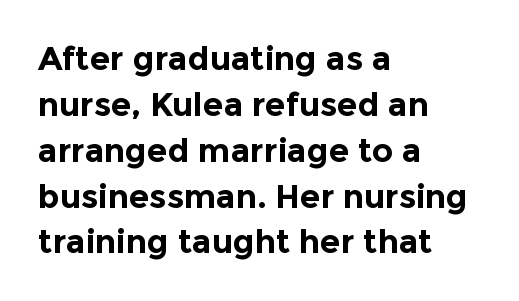
Q: Is the text bold? A: Yes.
Q: Is the text italic (slanted)? A: No, it is upright.
Q: Is the typeface a serif or a sans-serif typeface? A: Sans-serif.
Q: Is the text underlined? A: No.
Q: How is the paragraph aligned? A: Left-aligned.
Q: Is the spacing between letters normal or unusually wide? A: Normal.
Q: Is the spacing between lines tight, normal or loose? A: Normal.
Q: Width (condensed, normal, or wide)? A: Normal.
Q: x-height? A: Medium.
Q: Monospaced? A: No.
